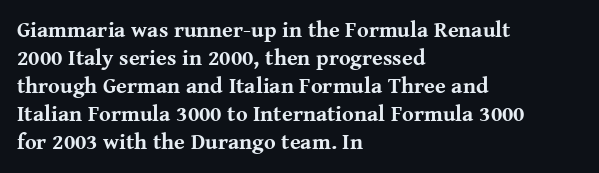
The axis of the letterforms is exactly vertical. Leftover space on each line is placed entirely after the last word. Each row of text sits above clean, open space. Students, note that the glyphs here touch the page at normal intervals.
